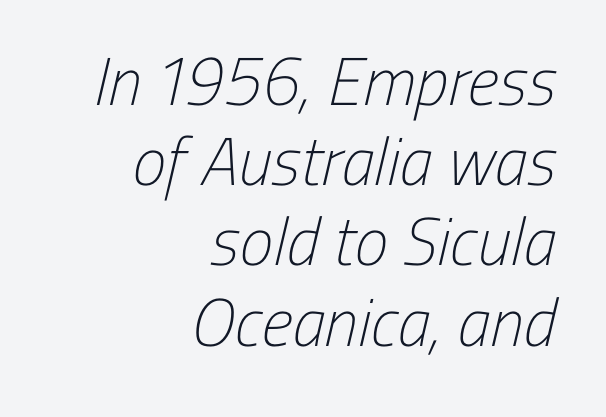
{"serif": "no", "bold": "no", "weight": "light", "width": "condensed", "stroke_contrast": "low", "x_height": "medium", "monospaced": "no", "underline": "no", "align": "right", "line_spacing_ratio": 1.18, "letter_spacing": "normal", "letter_spacing_em": 0.0, "glyph_px": 68}
